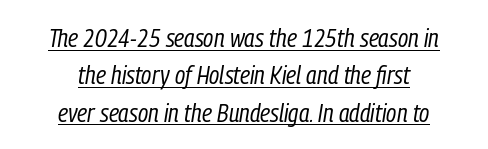
Compared with ordinary roman type, these characters are visibly tilted. Caption: multi-line text, centered on the measure. The passage shown is not bold in any degree. The block of text has a typical density, with ordinary space between rows. Notice how a bar underscores the lettering throughout.
